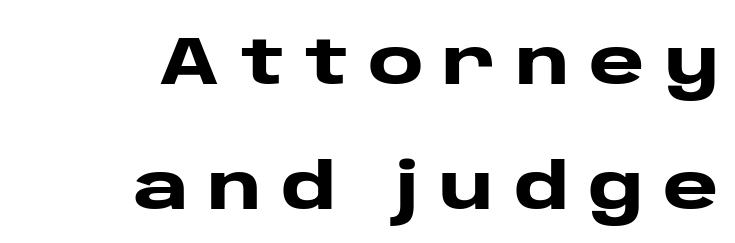
{"serif": "no", "italic": "no", "bold": "yes", "weight": "heavy", "width": "wide", "stroke_contrast": "low", "x_height": "large", "monospaced": "no", "underline": "no", "align": "right", "line_spacing_ratio": 1.86, "letter_spacing": "wide", "letter_spacing_em": 0.29, "glyph_px": 67}
